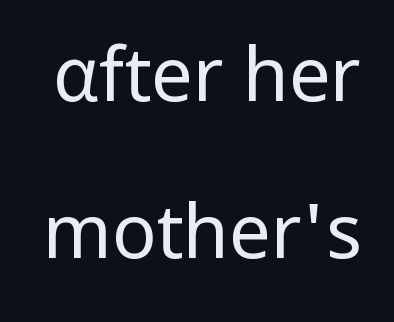
{"serif": "no", "italic": "no", "bold": "no", "weight": "regular", "width": "normal", "stroke_contrast": "low", "x_height": "medium", "monospaced": "no", "underline": "no", "line_spacing": "loose", "line_spacing_ratio": 2.12, "letter_spacing": "normal", "letter_spacing_em": 0.0, "glyph_px": 74}
